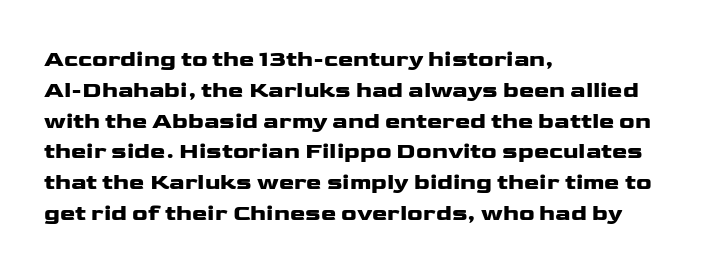
The glyphs are unaccompanied by any horizontal stroke below them. Quick note: not italic, upright. Each word holds together tightly as a unit, with standard inter-letter gaps. The paragraph shown leans on its left margin. Does the leading feel generous? No, just average.
